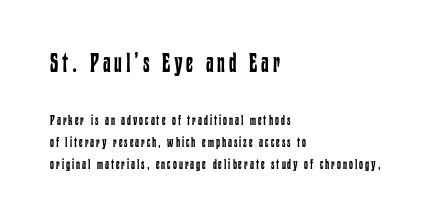
{"italic": "no", "bold": "no", "underline": "no", "align": "left", "line_spacing": "normal", "line_spacing_ratio": 1.55, "larger_block": "first", "size_ratio": 1.93, "glyph_px": 27}
